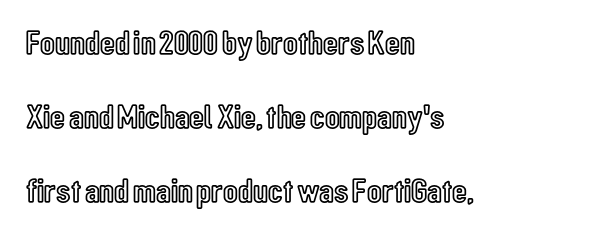
{"italic": "no", "width": "condensed", "x_height": "medium", "monospaced": "no", "underline": "no", "align": "left", "line_spacing": "loose", "line_spacing_ratio": 2.17, "letter_spacing": "normal", "letter_spacing_em": 0.0, "glyph_px": 34}
